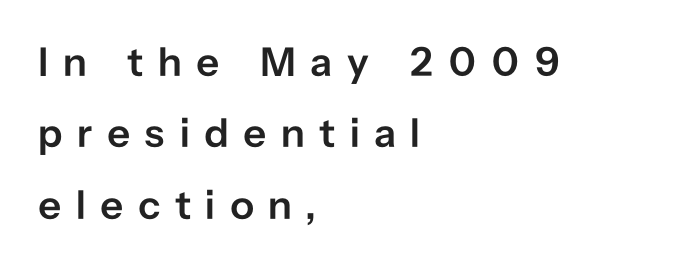
Q: Is the text bold? A: Semi-bold.
Q: Is the text italic (slanted)? A: No, it is upright.
Q: Is the typeface a serif or a sans-serif typeface? A: Sans-serif.
Q: Is the text underlined? A: No.
Q: How is the paragraph aligned? A: Left-aligned.
Q: Is the spacing between letters normal or unusually wide? A: Unusually wide.
Q: Width (condensed, normal, or wide)? A: Normal.
Q: Stroke contrast? A: Low.
Q: x-height? A: Medium.
Q: Monospaced? A: No.
